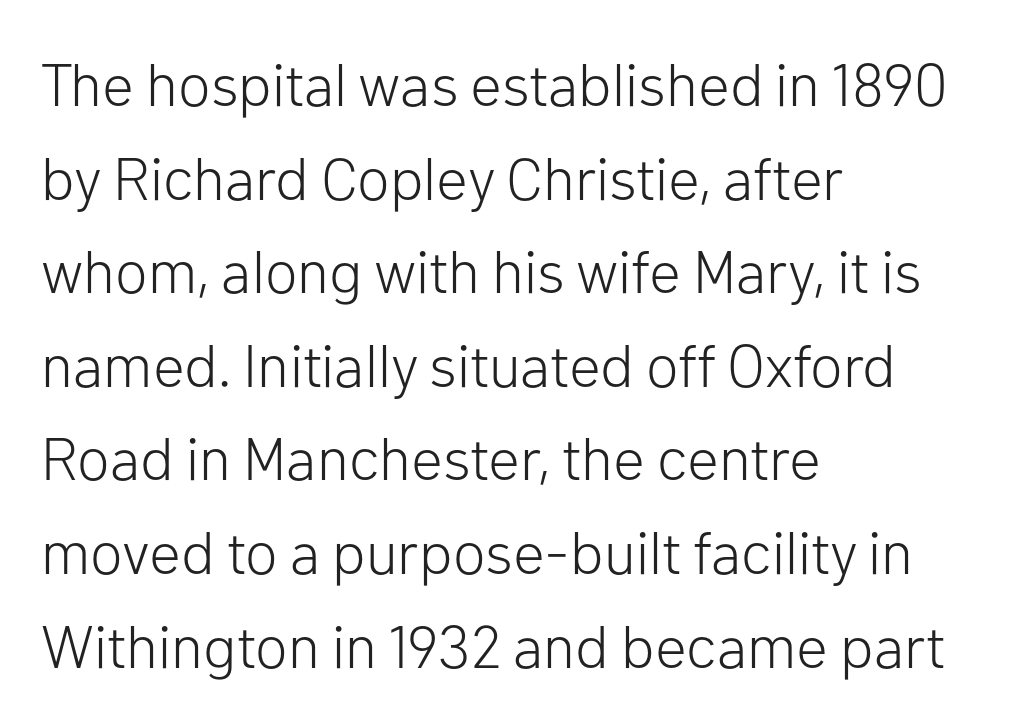
Descender tails drop into unmarked territory. Glyph-to-glyph distance matches everyday printed text. It's the straight-up-and-down kind of type. Line starts are locked; line ends wander. Line spacing here is normal. The type family on display is of the sans-serif kind.
